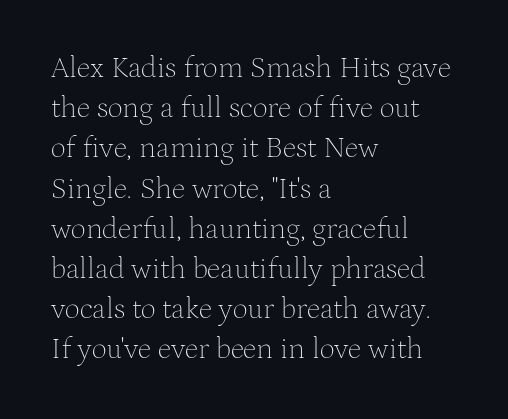
{"serif": "yes", "italic": "no", "bold": "no", "weight": "thin", "width": "normal", "stroke_contrast": "medium", "x_height": "medium", "monospaced": "no", "underline": "no", "align": "left", "line_spacing": "normal", "line_spacing_ratio": 1.34, "letter_spacing": "normal", "letter_spacing_em": 0.0, "glyph_px": 30}
